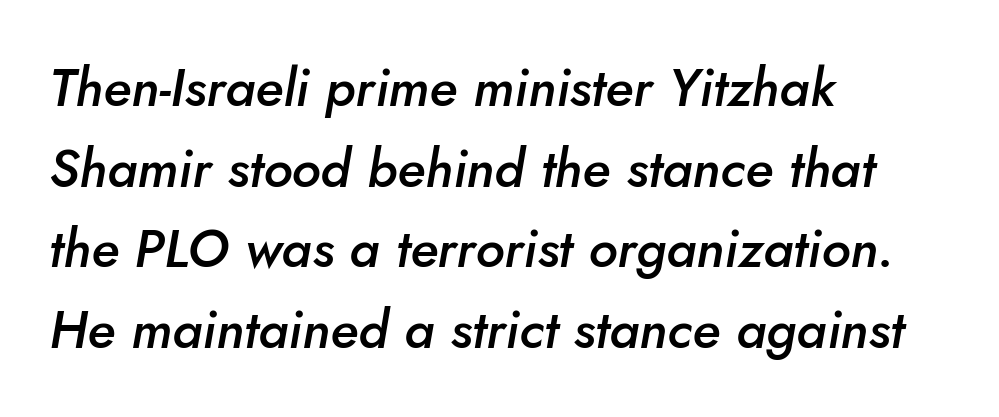
Do the characters align in a grid? No, the font is proportional. Teacher's note: observe the even left margin — that is flush-left alignment. A typesetter would call this leading conventional body-copy spacing. The rendering keeps characters at their native spacing. Looking at the ascenders, they clearly lean.
